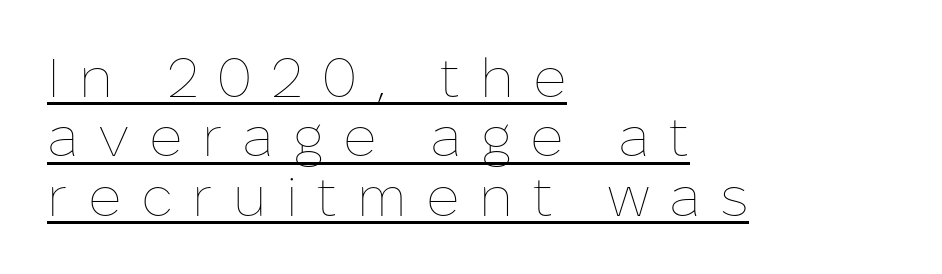
A student would call this left alignment; a typographer would say flush left, rag right. The gaps between neighbouring characters are conspicuously large. Stroke thickness stays within the range of a standard reading face or lighter. The axis of the letterforms is exactly vertical. The leading is snug, giving the passage a crowded texture.
